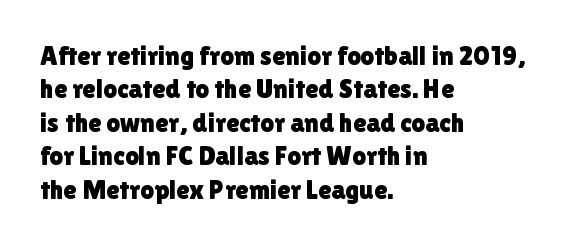
The image shows 27 px text type, upright; set left-aligned, line spacing 1.24x, normal letter spacing, not underlined.
